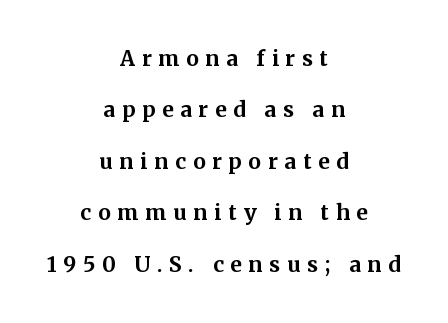
Rendered with straight, roman letterforms. One-word summary of the alignment: center. Rule under the text: the space is simply empty. Strong, thick strokes mark this as bold type.
